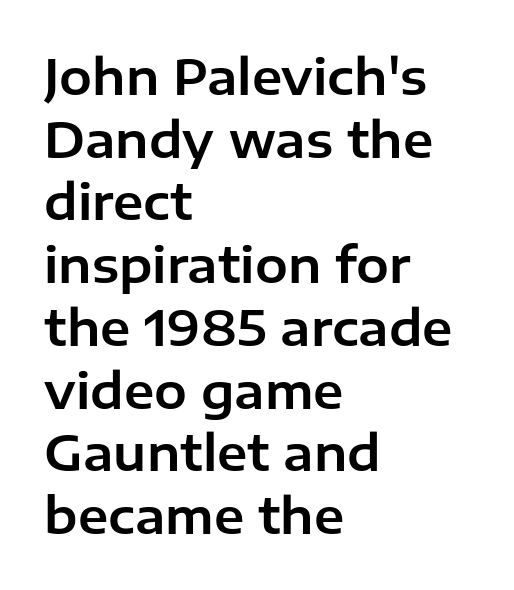
{"serif": "no", "italic": "no", "width": "normal", "stroke_contrast": "low", "x_height": "medium", "monospaced": "no", "underline": "no", "align": "left", "line_spacing": "normal", "line_spacing_ratio": 1.28, "letter_spacing": "normal", "letter_spacing_em": 0.0, "glyph_px": 49}
